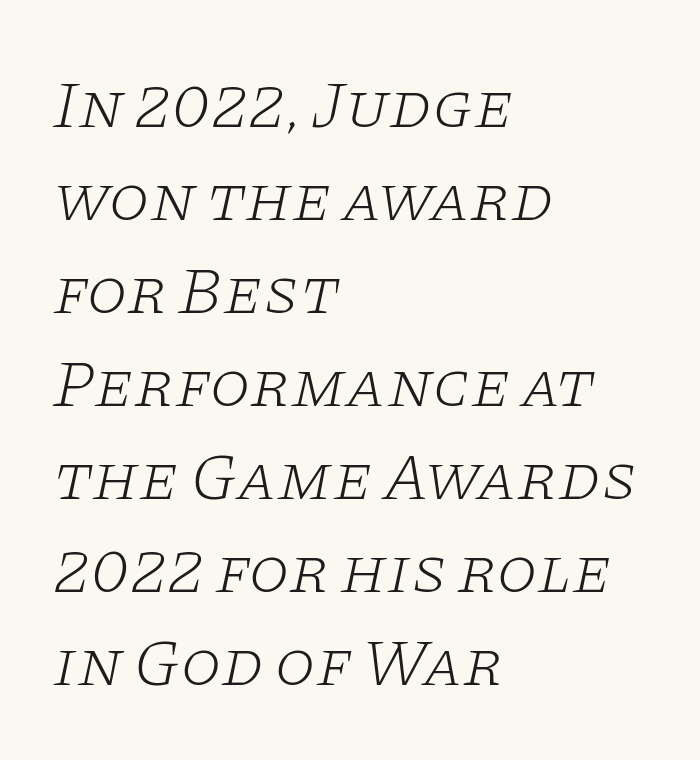
Q: Is the text bold? A: No.
Q: Is the text italic (slanted)? A: Yes, it leans right by about 11 degrees.
Q: Is the typeface a serif or a sans-serif typeface? A: Serif.
Q: Is the text underlined? A: No.
Q: How is the paragraph aligned? A: Left-aligned.
Q: Is the spacing between letters normal or unusually wide? A: Normal.
Q: Is the spacing between lines tight, normal or loose? A: Normal.
Q: Width (condensed, normal, or wide)? A: Wide.
Q: Stroke contrast? A: Low.
Q: x-height? A: Large.
Q: Monospaced? A: No.
